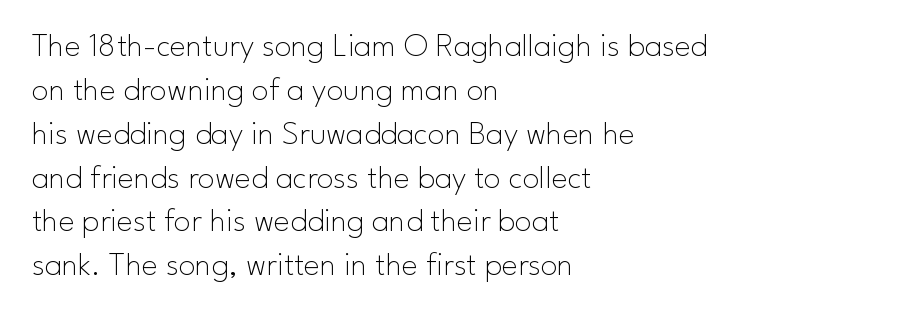
Q: Is the text bold? A: No.
Q: Is the text italic (slanted)? A: No, it is upright.
Q: Is the typeface a serif or a sans-serif typeface? A: Sans-serif.
Q: Is the text underlined? A: No.
Q: How is the paragraph aligned? A: Left-aligned.
Q: Is the spacing between letters normal or unusually wide? A: Normal.
Q: Is the spacing between lines tight, normal or loose? A: Normal.
Q: Width (condensed, normal, or wide)? A: Normal.
Q: Stroke contrast? A: Low.
Q: x-height? A: Small.
Q: Monospaced? A: No.
